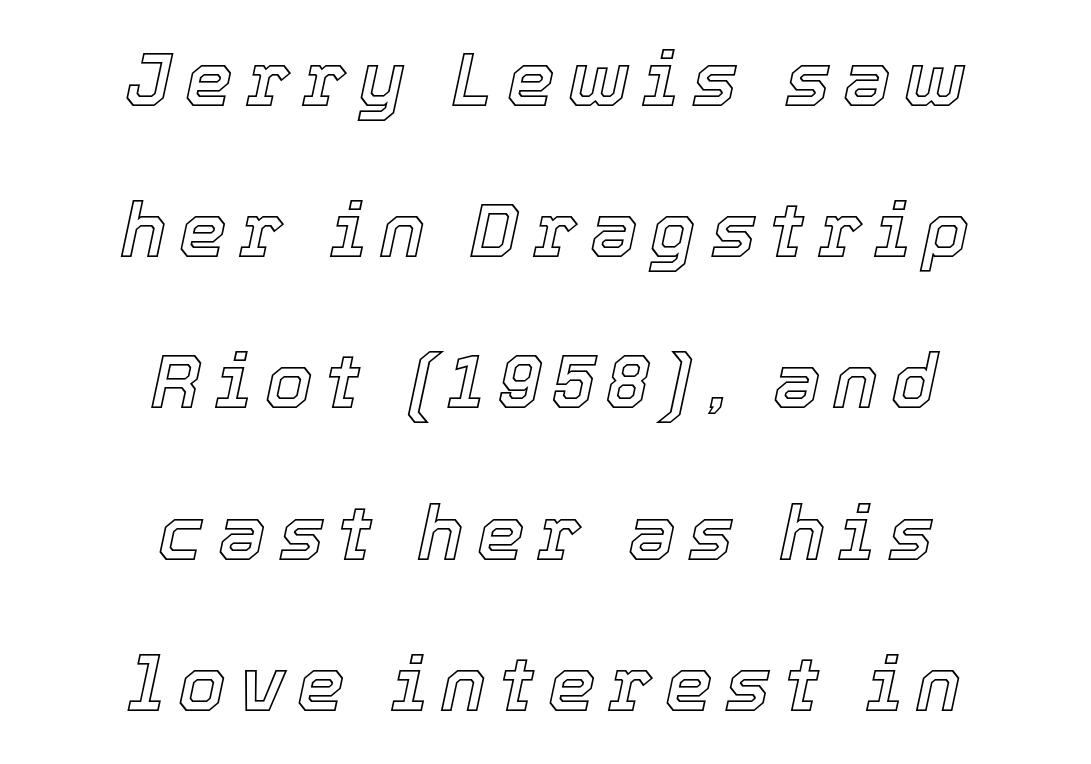
Q: Is the text italic (slanted)? A: Yes, it leans right by about 12 degrees.
Q: Is the text underlined? A: No.
Q: How is the paragraph aligned? A: Centered.
Q: Is the spacing between lines tight, normal or loose? A: Loose.
Q: Width (condensed, normal, or wide)? A: Normal.
Q: x-height? A: Medium.
Q: Monospaced? A: No.
